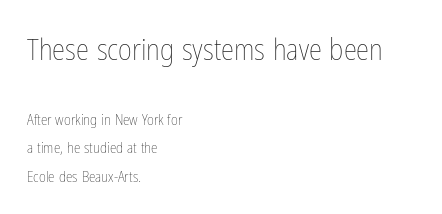
The image shows 30 px thin, condensed type, upright; set left-aligned, loose line spacing (1.9x), normal letter spacing, not underlined; the first (top) block is 2.0x larger; low stroke contrast and a medium x-height.
